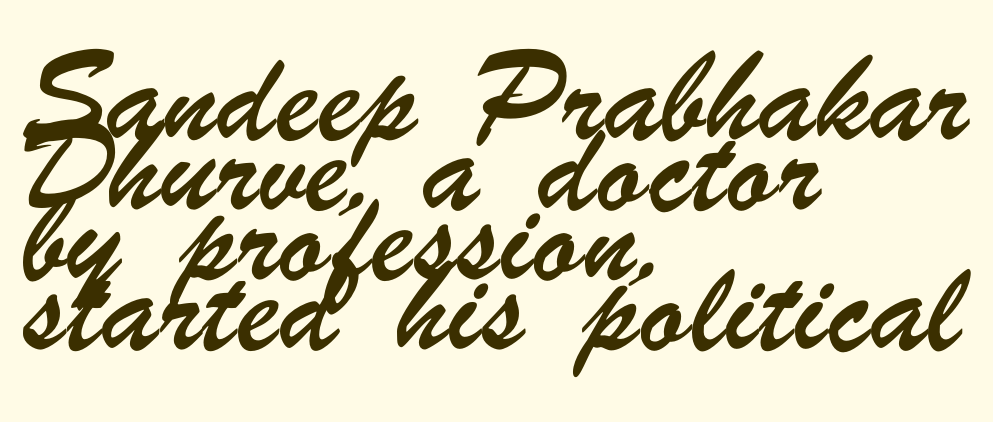
The rag falls on the right side of this text block. Between one letter and the next there's only the usual sliver of space. Unmarked baselines from the first word to the last. Do the characters align in a grid? No, the font is proportional. This is sans-serif lettering, the kind often seen on screens and signage.
